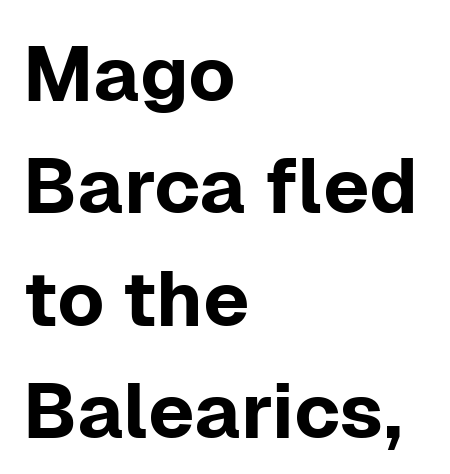
The image shows 77 px sans-serif type, upright; set left-aligned, normal line spacing (1.46x), normal letter spacing, not underlined; low stroke contrast and a medium x-height.
